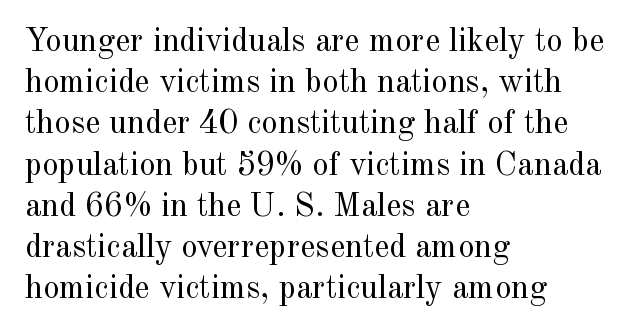
Q: Is the text bold? A: No.
Q: Is the text italic (slanted)? A: No, it is upright.
Q: Is the typeface a serif or a sans-serif typeface? A: Serif.
Q: Is the text underlined? A: No.
Q: How is the paragraph aligned? A: Left-aligned.
Q: Is the spacing between letters normal or unusually wide? A: Normal.
Q: Is the spacing between lines tight, normal or loose? A: Normal.
Q: Width (condensed, normal, or wide)? A: Normal.
Q: x-height? A: Small.
Q: Monospaced? A: No.
